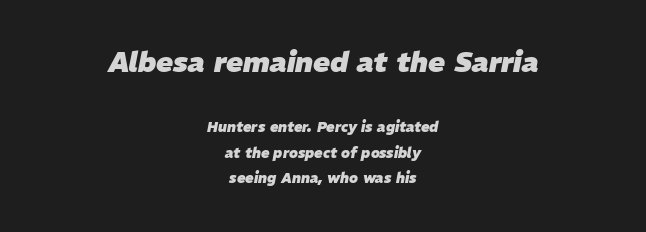
Q: Is the text bold? A: Yes.
Q: Is the text italic (slanted)? A: Yes, it leans right by about 11 degrees.
Q: Is the text underlined? A: No.
Q: How is the paragraph aligned? A: Centered.
Q: Is the spacing between letters normal or unusually wide? A: Normal.
Q: Which block of text is set in a larger size, the first (top) or the second (bottom)? A: The first (top) one.
Q: Width (condensed, normal, or wide)? A: Normal.
Q: Stroke contrast? A: Low.
Q: x-height? A: Medium.
Q: Monospaced? A: No.
